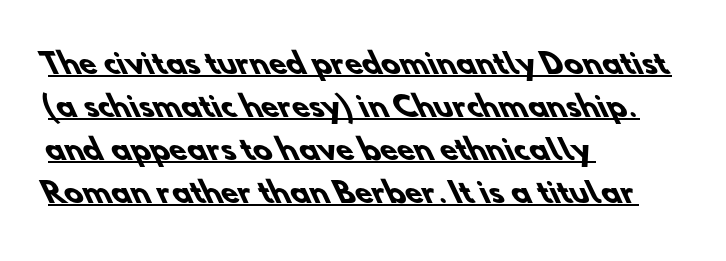
This sample is left-justified, so line endings fall wherever the words run out. The face used here appears with an underline applied. The gaps between neighbouring characters are ordinary and unremarkable. Is this a sans? Yes — the strokes have no serifs.
